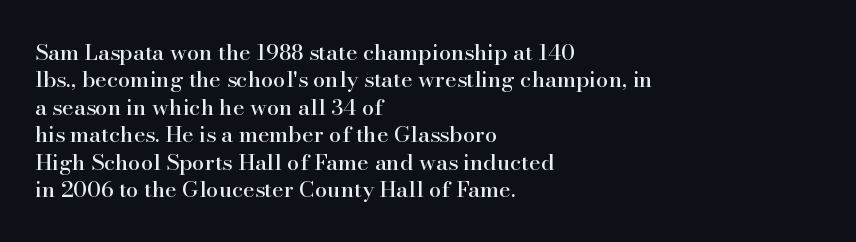
Letter spacing: default. Words float on clear page, feet unadorned. Every stem runs plumb, perpendicular to the baseline. Is there much room between lines? A standard amount, neither cramped nor airy. Reading down the block, your eye returns to a fixed left position each line.
